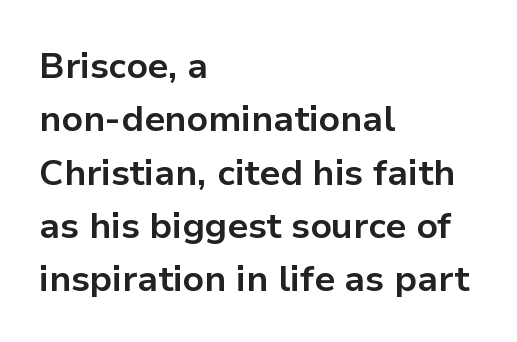
Q: Is the text bold? A: Yes.
Q: Is the text italic (slanted)? A: No, it is upright.
Q: Is the typeface a serif or a sans-serif typeface? A: Sans-serif.
Q: Is the text underlined? A: No.
Q: How is the paragraph aligned? A: Left-aligned.
Q: Is the spacing between letters normal or unusually wide? A: Normal.
Q: Is the spacing between lines tight, normal or loose? A: Normal.
Q: Width (condensed, normal, or wide)? A: Normal.
Q: Stroke contrast? A: Low.
Q: x-height? A: Medium.
Q: Monospaced? A: No.
